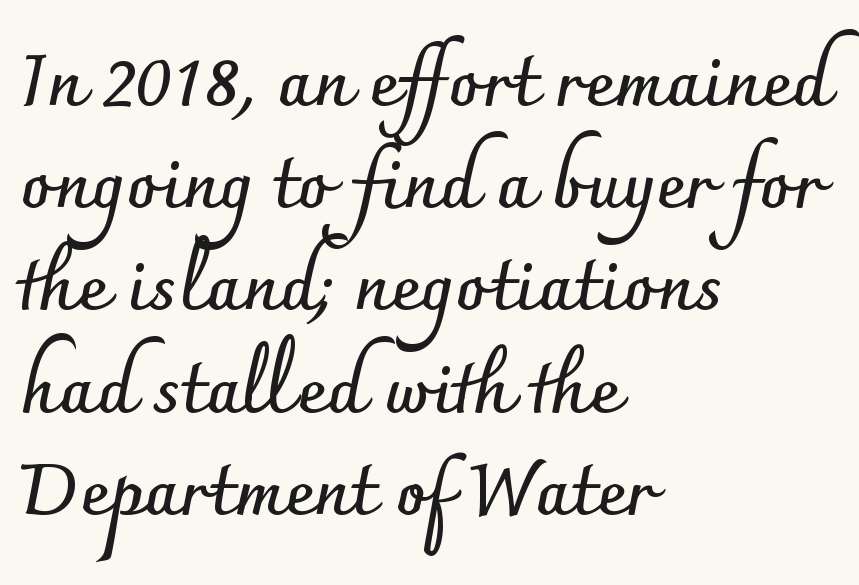
The image shows 72 px semibold sans-serif type; set left-aligned, normal line spacing (1.42x), normal letter spacing, not underlined; low stroke contrast and a small x-height.
